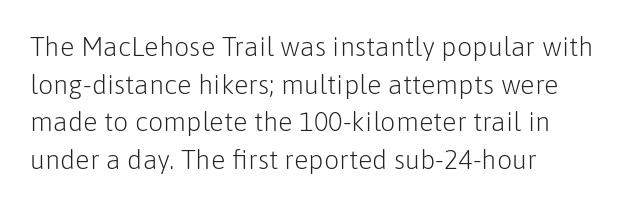
The image shows 27 px text type, upright; set left-aligned, normal line spacing (1.39x), normal letter spacing, not underlined.
